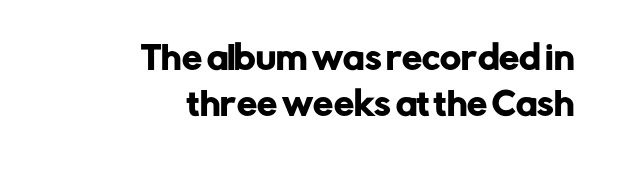
Q: Is the text italic (slanted)? A: No, it is upright.
Q: Is the typeface a serif or a sans-serif typeface? A: Sans-serif.
Q: Is the text underlined? A: No.
Q: How is the paragraph aligned? A: Right-aligned.
Q: Is the spacing between letters normal or unusually wide? A: Normal.
Q: Is the spacing between lines tight, normal or loose? A: Normal.
Q: Width (condensed, normal, or wide)? A: Normal.
Q: Stroke contrast? A: Low.
Q: x-height? A: Medium.
Q: Monospaced? A: No.
